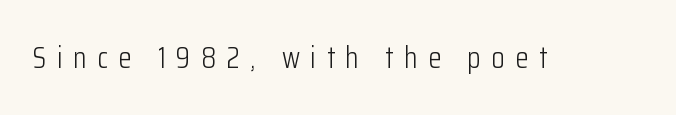
{"serif": "no", "italic": "no", "bold": "no", "weight": "light", "width": "condensed", "stroke_contrast": "low", "x_height": "medium", "monospaced": "no", "underline": "no", "letter_spacing": "wide", "letter_spacing_em": 0.35, "glyph_px": 30}
